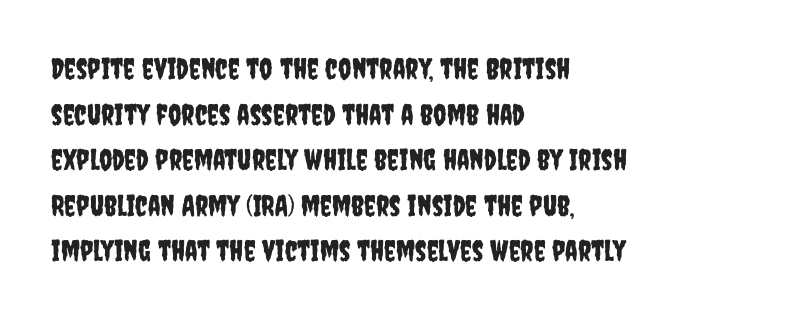
The image shows 29 px condensed sans-serif type, upright; set left-aligned, normal line spacing (1.57x), normal letter spacing, not underlined; low stroke contrast and a large x-height.
